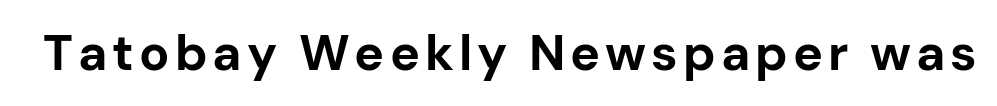
{"serif": "no", "italic": "no", "bold": "yes", "weight": "bold", "width": "normal", "stroke_contrast": "low", "x_height": "medium", "monospaced": "no", "underline": "no", "glyph_px": 50}
